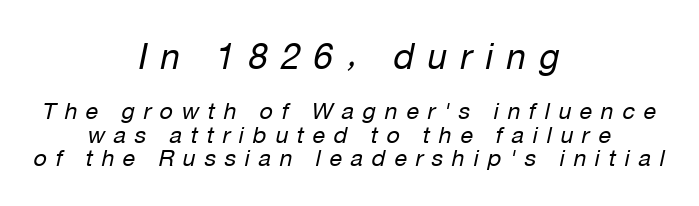
Regarding leading, the lines here are crowded together. Note the varied advance widths — an 'i' is clearly narrower than an 'm'. Weight class: somewhere from thin through regular. This rendering widens character spacing well past its baseline value.
